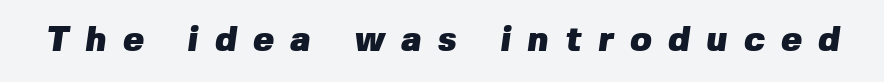
Each letter keeps its own natural width here, so spacing adapts to shape. The face used here is rendered with a markedly widened letterfit. Glance below the letters and you will spot only blank space. Letterform terminals end flat and unadorned throughout the passage. The rendering uses a bold face; every stroke is thick and dark.
